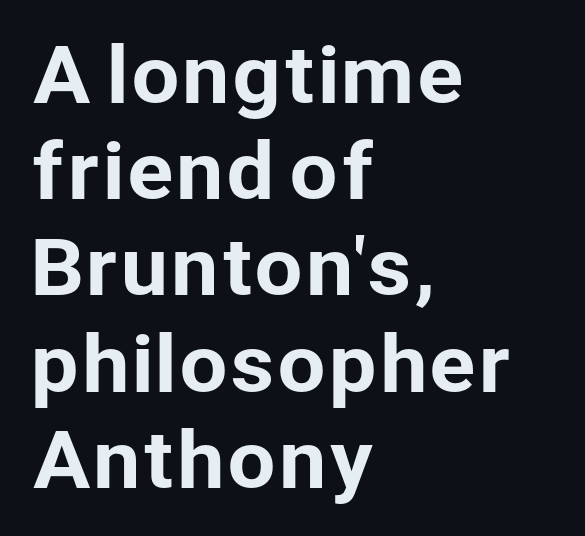
{"serif": "no", "italic": "no", "width": "normal", "stroke_contrast": "low", "x_height": "medium", "monospaced": "no", "underline": "no", "align": "left", "line_spacing": "normal", "line_spacing_ratio": 1.25, "letter_spacing": "normal", "letter_spacing_em": 0.0, "glyph_px": 77}
